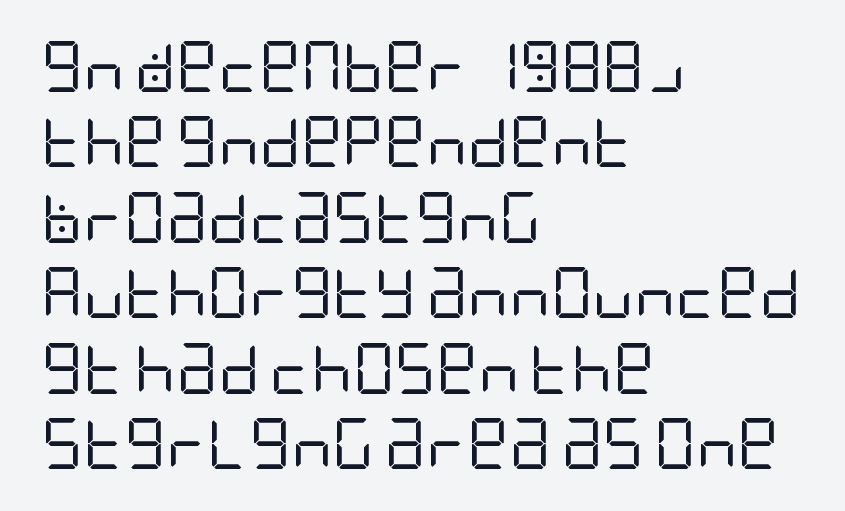
{"serif": "no", "italic": "no", "bold": "no", "weight": "regular", "width": "condensed", "stroke_contrast": "low", "x_height": "large", "underline": "no", "align": "left", "line_spacing": "normal", "line_spacing_ratio": 1.48, "letter_spacing": "normal", "letter_spacing_em": 0.0, "glyph_px": 51}
